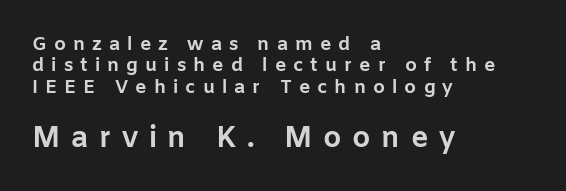
Typographic density is high because the face is bold. To sum up the face: it is a sans, with no serifs. The passage shown is typed in a proportional face where columns would drift. Each row of text sits above clean, open space.
